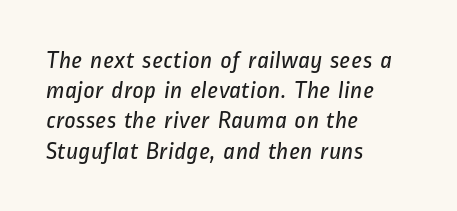
Q: Is the text bold? A: No.
Q: Is the text underlined? A: No.
Q: How is the paragraph aligned? A: Left-aligned.
Q: Is the spacing between letters normal or unusually wide? A: Normal.
